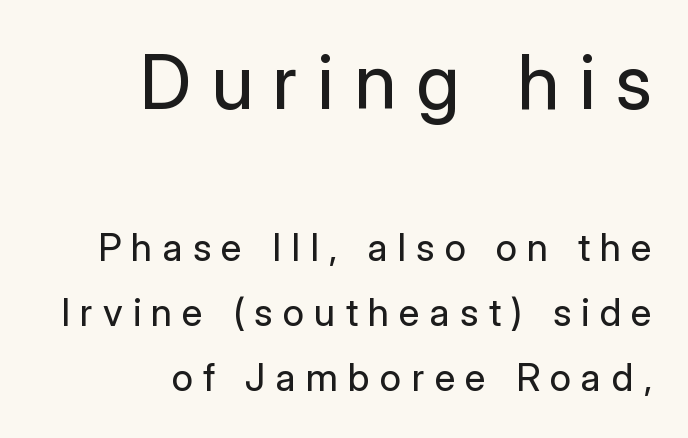
The image shows 75 px regular-weight sans-serif type, upright; set right-aligned, line spacing 1.71x, unusually wide letter spacing (+0.27 em), not underlined; the first (top) block is 1.97x larger; low stroke contrast and a medium x-height.
